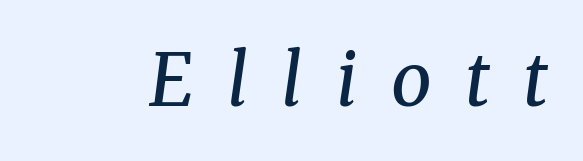
{"serif": "yes", "italic": "yes", "lean": "right", "slant_degrees": 8, "bold": "no", "weight": "regular", "width": "normal", "stroke_contrast": "medium", "x_height": "medium", "monospaced": "no", "underline": "no", "letter_spacing": "wide", "letter_spacing_em": 0.46, "glyph_px": 72}
